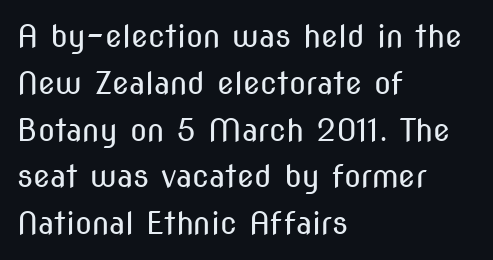
{"serif": "no", "italic": "no", "bold": "no", "weight": "regular", "width": "condensed", "stroke_contrast": "medium", "x_height": "medium", "monospaced": "no", "underline": "no", "align": "left", "line_spacing": "normal", "line_spacing_ratio": 1.51, "letter_spacing": "normal", "letter_spacing_em": 0.0, "glyph_px": 31}
